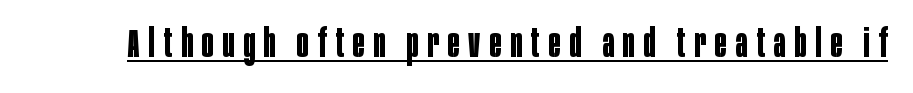
Honestly, the underline is the first thing you notice here. In terms of weight, the rendering is a true, heavy bold. The type is letterspaced generously, with wide tracking. Does the lettering tilt? It doesn't — this is upright. These lines are rendered in a variable-pitch font. To sum up the face: it is a sans, with no serifs.
